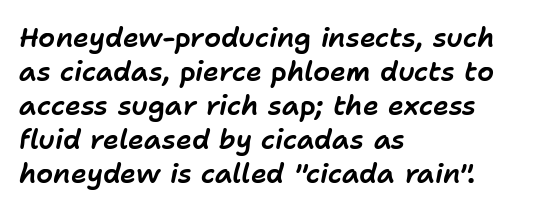
Q: Is the text italic (slanted)? A: Yes, it leans right by about 11 degrees.
Q: Is the text underlined? A: No.
Q: How is the paragraph aligned? A: Left-aligned.
Q: Is the spacing between letters normal or unusually wide? A: Normal.
Q: Is the spacing between lines tight, normal or loose? A: Normal.
